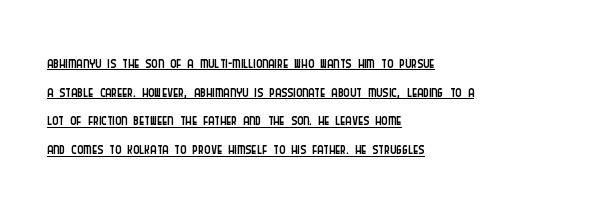
Q: Is the text bold? A: No.
Q: Is the text italic (slanted)? A: No, it is upright.
Q: Is the text underlined? A: Yes.
Q: How is the paragraph aligned? A: Left-aligned.
Q: Is the spacing between letters normal or unusually wide? A: Normal.
Q: Is the spacing between lines tight, normal or loose? A: Normal.
